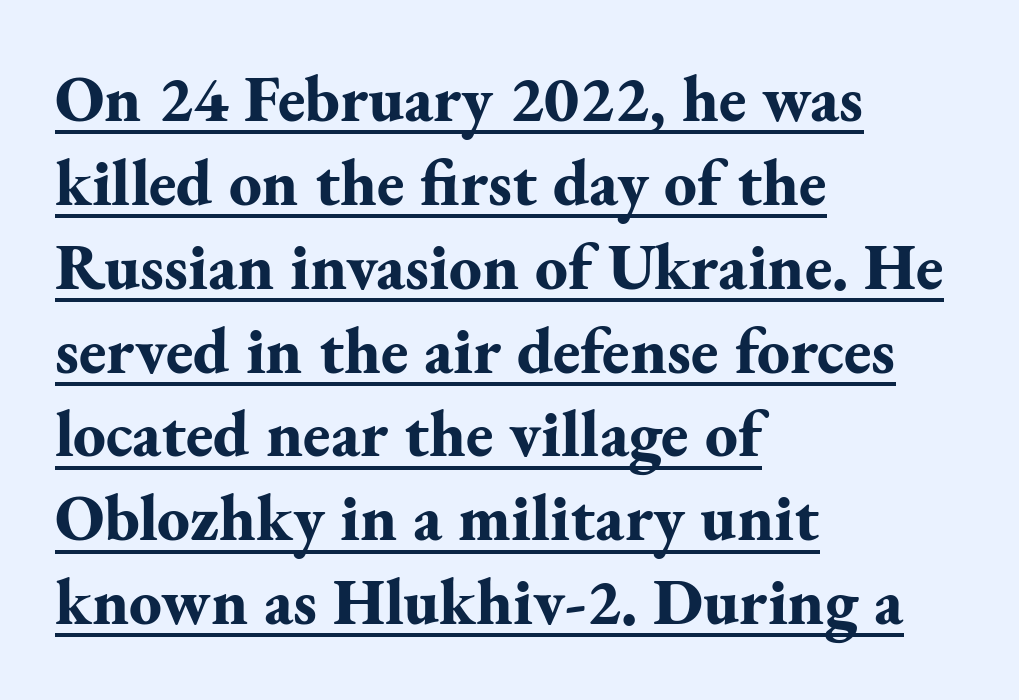
{"serif": "yes", "italic": "no", "bold": "yes", "weight": "bold", "width": "normal", "stroke_contrast": "medium", "x_height": "small", "monospaced": "no", "underline": "yes", "align": "left", "line_spacing": "normal", "line_spacing_ratio": 1.29, "letter_spacing": "normal", "letter_spacing_em": 0.0, "glyph_px": 65}
